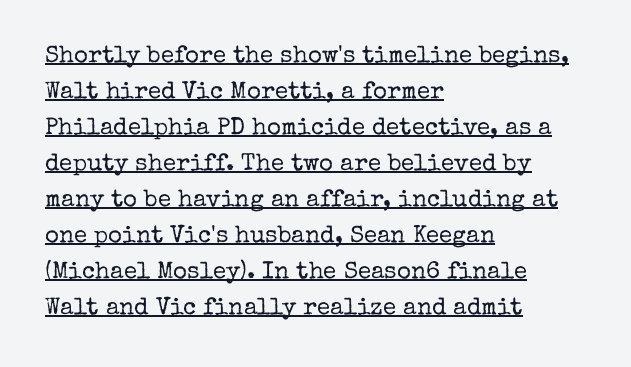
What stands out about the letter spacing? Nothing — it is the standard amount. Every word sits above its own underline. Weight: in the light-to-regular range. Every stem runs plumb, perpendicular to the baseline. Horizontal alignment here is leftward, the default for most running prose.
